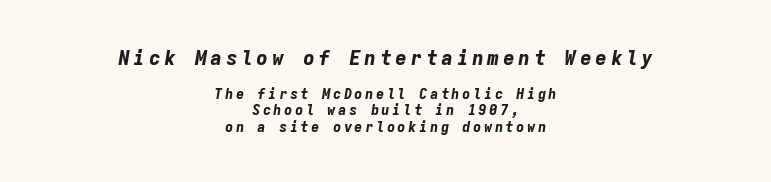
The image shows 20 px bold type, italic (leaning right); set centered, line spacing 1.19x, not underlined; the first (top) block is 1.43x larger.
